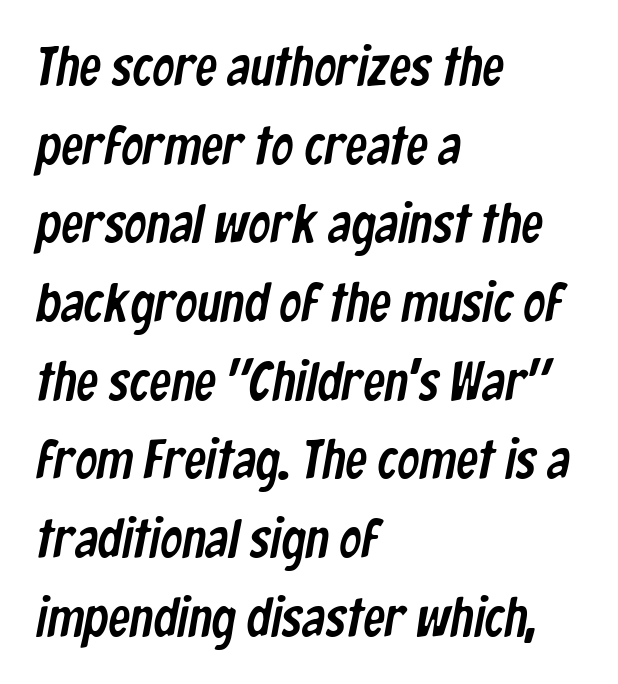
The image shows 55 px condensed sans-serif type; set left-aligned, normal line spacing (1.43x), normal letter spacing, not underlined; low stroke contrast and a medium x-height.
